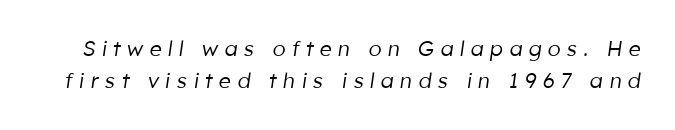
Q: Is the text bold? A: No.
Q: Is the text italic (slanted)? A: Yes, it leans right by about 8 degrees.
Q: Is the text underlined? A: No.
Q: Is the spacing between letters normal or unusually wide? A: Unusually wide.
Q: Is the spacing between lines tight, normal or loose? A: Normal.
